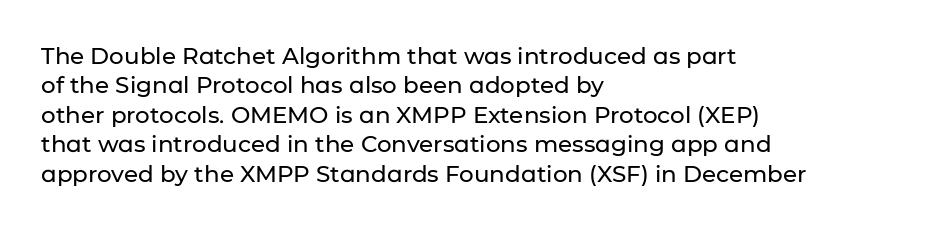
The image shows 23 px text type, upright; set left-aligned, normal line spacing (1.28x), normal letter spacing, not underlined.
